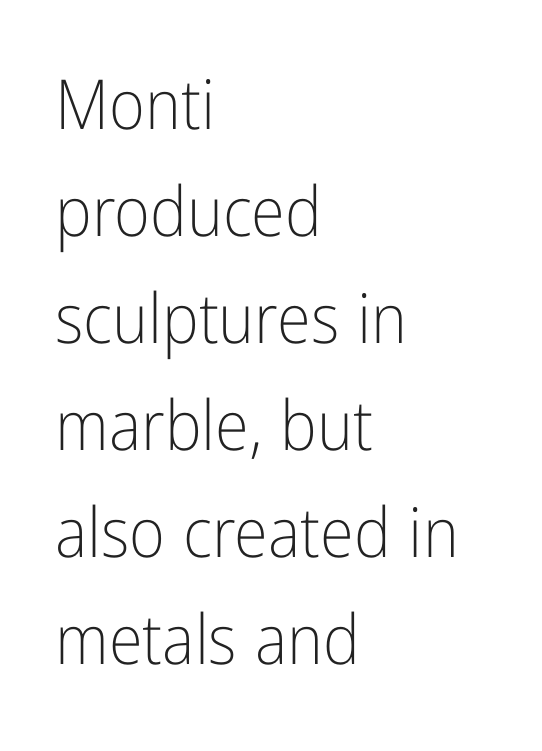
The image shows 69 px light, condensed sans-serif type, upright; set left-aligned, normal line spacing (1.55x), normal letter spacing, not underlined; low stroke contrast and a medium x-height.
